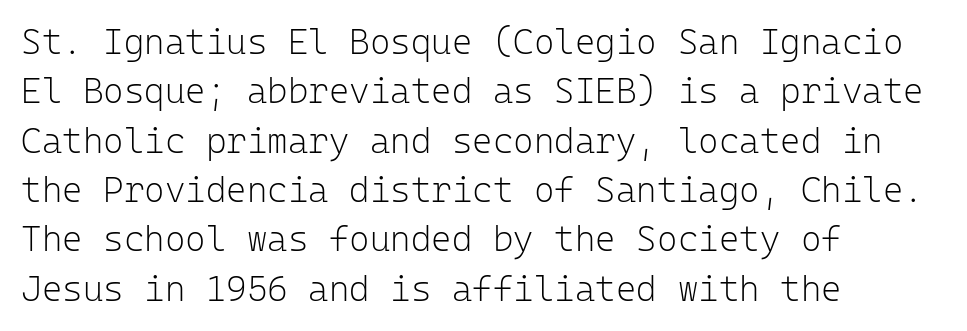
Q: Is the text bold? A: No.
Q: Is the text italic (slanted)? A: No, it is upright.
Q: Is the typeface a serif or a sans-serif typeface? A: Sans-serif.
Q: Is the text underlined? A: No.
Q: How is the paragraph aligned? A: Left-aligned.
Q: Is the spacing between letters normal or unusually wide? A: Normal.
Q: Is the spacing between lines tight, normal or loose? A: Normal.
Q: Width (condensed, normal, or wide)? A: Normal.
Q: Stroke contrast? A: Low.
Q: x-height? A: Medium.
Q: Monospaced? A: Yes.
